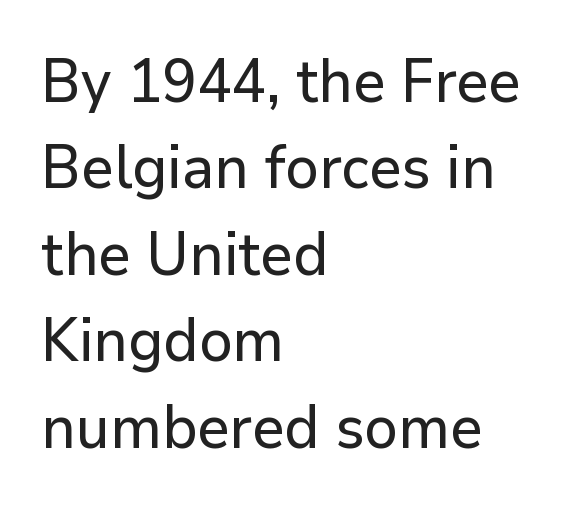
{"serif": "no", "italic": "no", "width": "normal", "stroke_contrast": "low", "x_height": "medium", "monospaced": "no", "underline": "no", "align": "left", "line_spacing": "normal", "line_spacing_ratio": 1.44, "letter_spacing": "normal", "letter_spacing_em": 0.0, "glyph_px": 60}
